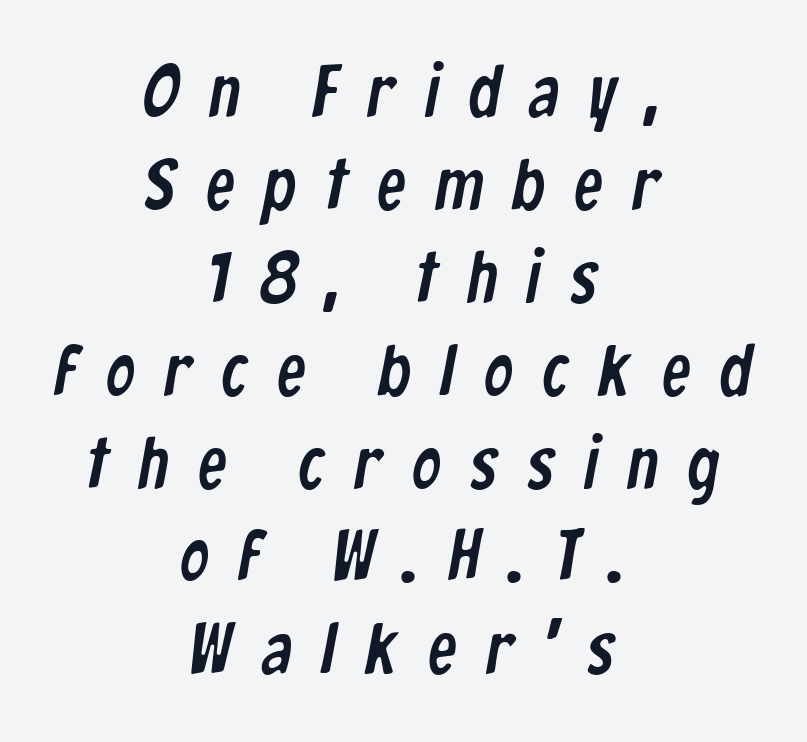
{"serif": "no", "width": "condensed", "stroke_contrast": "low", "x_height": "medium", "monospaced": "no", "underline": "no", "align": "center", "line_spacing": "normal", "line_spacing_ratio": 1.29, "letter_spacing": "wide", "letter_spacing_em": 0.41, "glyph_px": 72}
